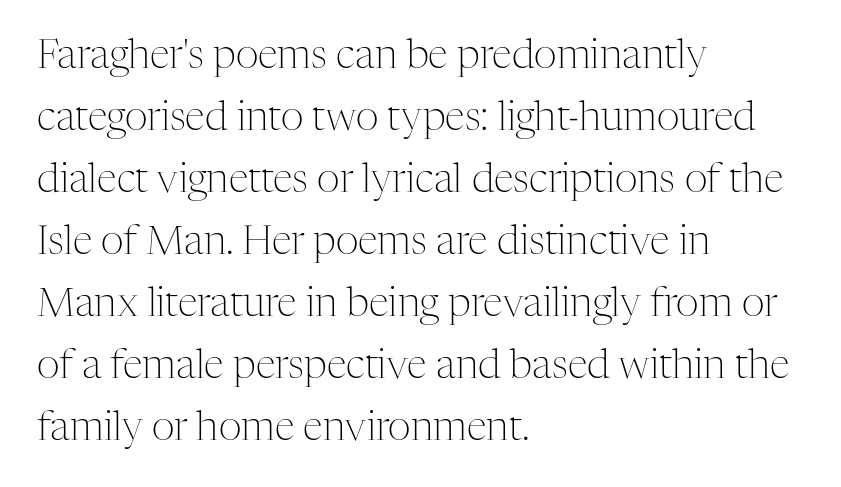
The image shows 40 px light serif type, upright; set left-aligned, normal line spacing (1.55x), normal letter spacing, not underlined; medium stroke contrast and a medium x-height.
